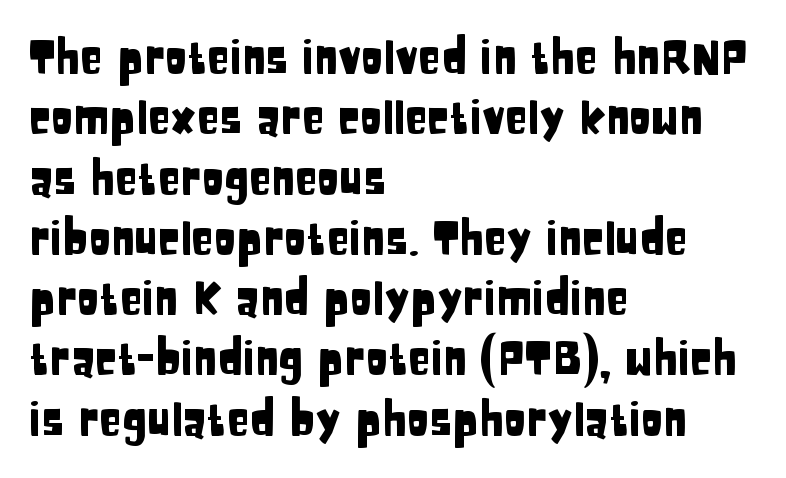
Posture: straight, roman, zero tilt. These lines are rendered in a variable-pitch font. Each new line begins a customary step beneath the previous one. Words appear dense and cohesive because spacing is normal. Caption: multi-line text, flush left, ragged right.
